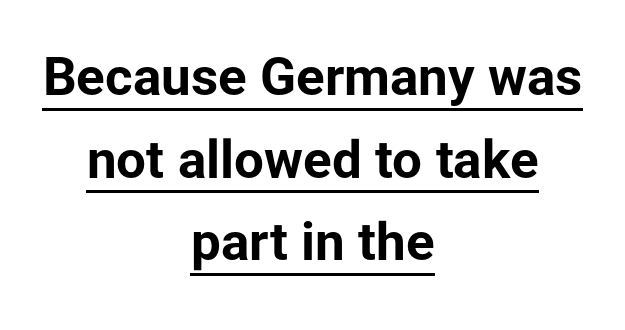
Q: Is the text bold? A: Yes.
Q: Is the text italic (slanted)? A: No, it is upright.
Q: Is the typeface a serif or a sans-serif typeface? A: Sans-serif.
Q: Is the text underlined? A: Yes.
Q: How is the paragraph aligned? A: Centered.
Q: Is the spacing between letters normal or unusually wide? A: Normal.
Q: Is the spacing between lines tight, normal or loose? A: Normal.
Q: Width (condensed, normal, or wide)? A: Normal.
Q: Stroke contrast? A: Low.
Q: x-height? A: Medium.
Q: Monospaced? A: No.
